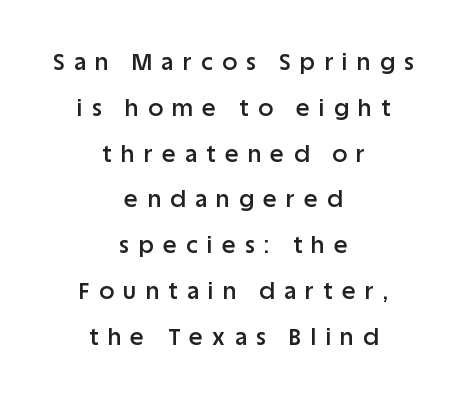
The paragraph has two soft edges and a firm central axis. A typesetter would call this leading open, well beyond the default. Posture: upright roman. The face used here is a semibold: visibly heavier than regular, lighter than bold. The horizontal fit of the characters is loose and conspicuously gappy. Type without underlining.
